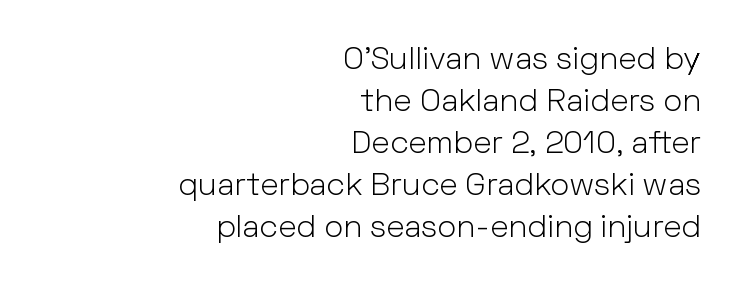
Q: Is the text bold? A: No.
Q: Is the text italic (slanted)? A: No, it is upright.
Q: Is the typeface a serif or a sans-serif typeface? A: Sans-serif.
Q: Is the text underlined? A: No.
Q: How is the paragraph aligned? A: Right-aligned.
Q: Is the spacing between letters normal or unusually wide? A: Normal.
Q: Is the spacing between lines tight, normal or loose? A: Normal.
Q: Width (condensed, normal, or wide)? A: Normal.
Q: Stroke contrast? A: Low.
Q: x-height? A: Medium.
Q: Monospaced? A: No.
